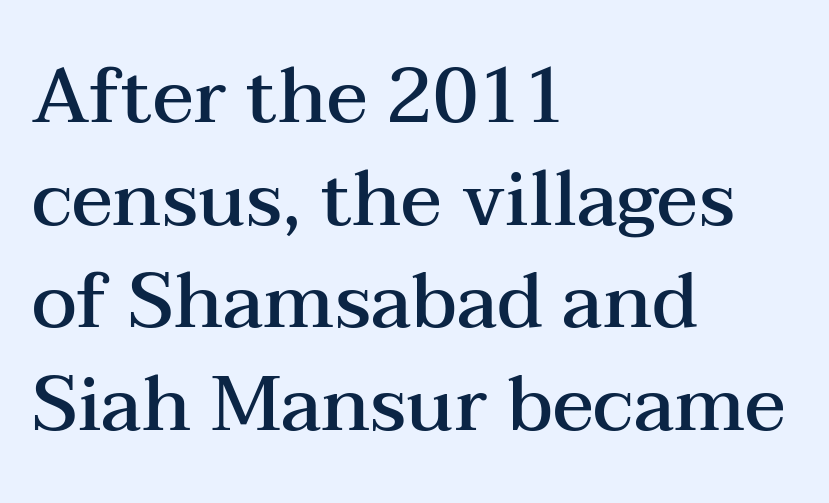
Q: Is the text bold? A: Semi-bold.
Q: Is the text italic (slanted)? A: No, it is upright.
Q: Is the typeface a serif or a sans-serif typeface? A: Serif.
Q: Is the text underlined? A: No.
Q: How is the paragraph aligned? A: Left-aligned.
Q: Is the spacing between letters normal or unusually wide? A: Normal.
Q: Is the spacing between lines tight, normal or loose? A: Normal.
Q: Width (condensed, normal, or wide)? A: Wide.
Q: Stroke contrast? A: Medium.
Q: x-height? A: Medium.
Q: Monospaced? A: No.
